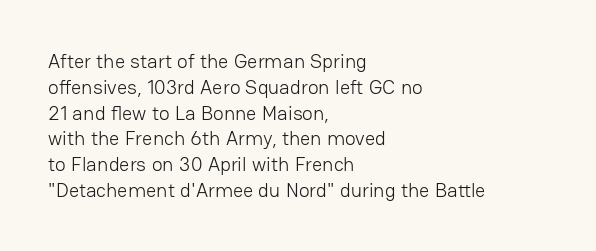
{"italic": "no", "bold": "no", "underline": "no", "align": "left", "line_spacing": "normal", "line_spacing_ratio": 1.29, "letter_spacing": "normal", "letter_spacing_em": 0.0, "glyph_px": 20}
